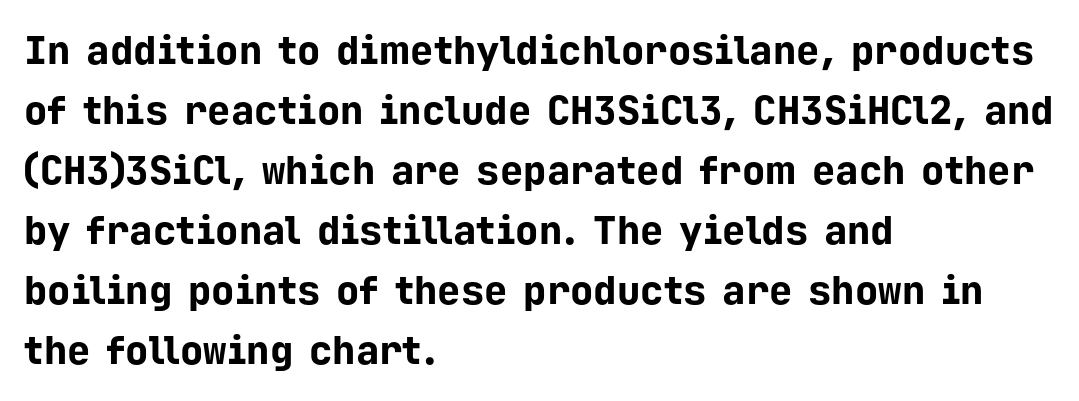
{"serif": "no", "italic": "no", "bold": "yes", "weight": "bold", "width": "normal", "stroke_contrast": "low", "x_height": "medium", "monospaced": "yes", "underline": "no", "align": "left", "line_spacing": "normal", "line_spacing_ratio": 1.54, "letter_spacing": "normal", "letter_spacing_em": 0.0, "glyph_px": 39}
